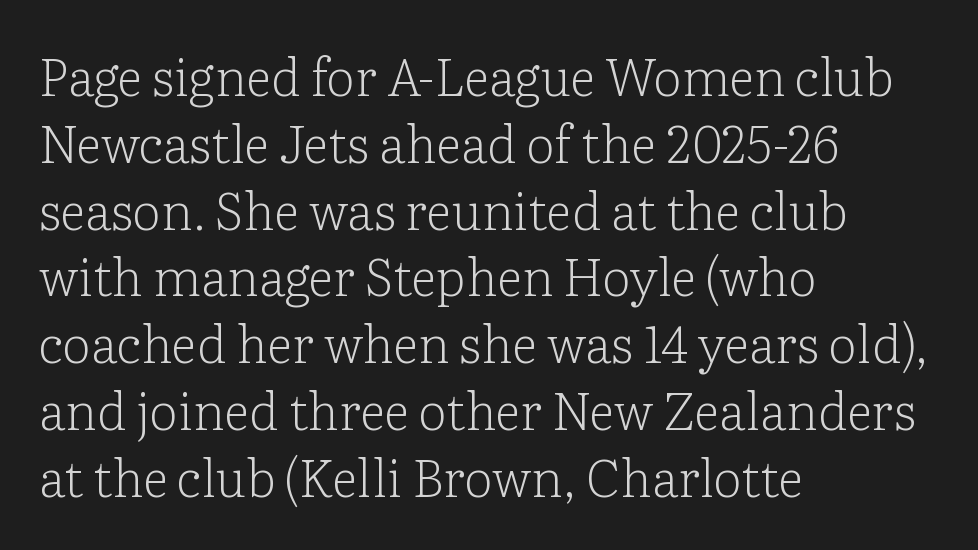
The face used here is seriffed, in the tradition of book romans. The line texture is even and compact thanks to regular tracking. The passage shown is typed in a proportional face where columns would drift. A student would call this left alignment; a typographer would say flush left, rag right. Stem width sits at or under what a default text font uses.
